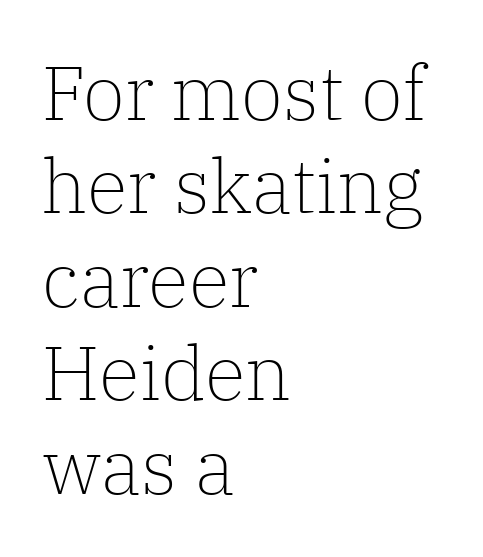
The letters advance in unequal steps, a hallmark of proportional type. The space directly below the letters is spotless. Observe the serifs anchoring each vertical stroke in this sample. The typeface has the unassuming heft of standard copy or less. Is there any slant? The stems are plumb.
